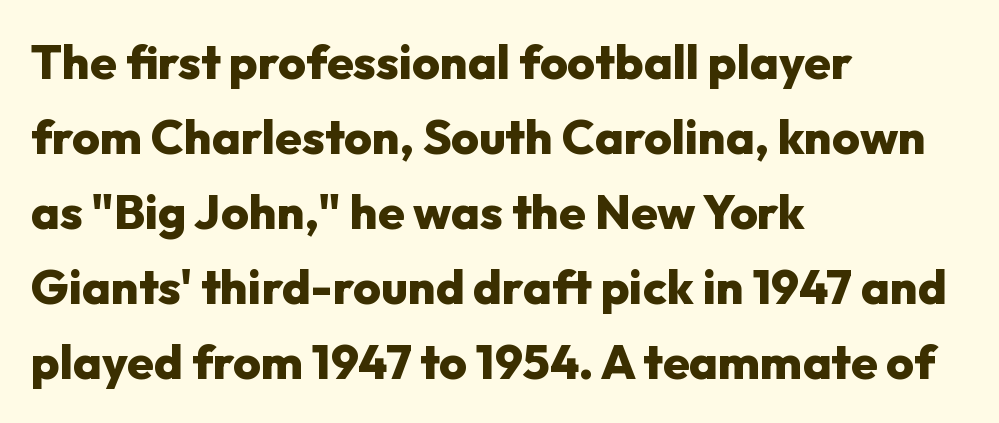
Q: Is the text bold? A: Yes.
Q: Is the text italic (slanted)? A: No, it is upright.
Q: Is the typeface a serif or a sans-serif typeface? A: Sans-serif.
Q: Is the text underlined? A: No.
Q: How is the paragraph aligned? A: Left-aligned.
Q: Is the spacing between letters normal or unusually wide? A: Normal.
Q: Is the spacing between lines tight, normal or loose? A: Normal.
Q: Width (condensed, normal, or wide)? A: Normal.
Q: Stroke contrast? A: Low.
Q: x-height? A: Medium.
Q: Monospaced? A: No.
